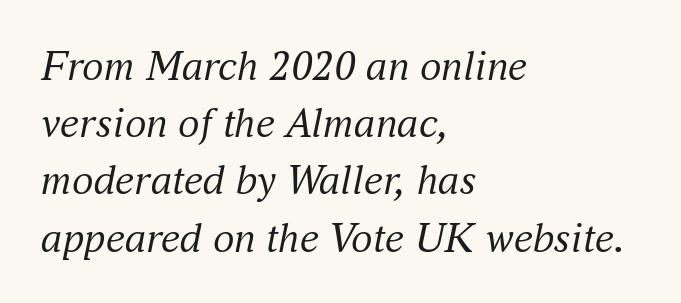
The image shows 43 px regular-weight serif type, italic (leaning right); set left-aligned, normal line spacing (1.33x), normal letter spacing, not underlined; medium stroke contrast and a small x-height.
